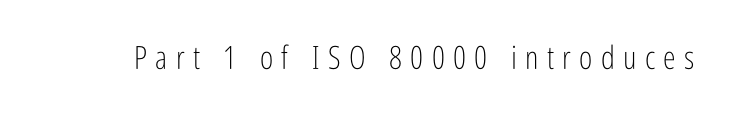
Q: Is the text bold? A: No.
Q: Is the text italic (slanted)? A: No, it is upright.
Q: Is the typeface a serif or a sans-serif typeface? A: Sans-serif.
Q: Is the text underlined? A: No.
Q: Is the spacing between letters normal or unusually wide? A: Unusually wide.
Q: Width (condensed, normal, or wide)? A: Condensed.
Q: Stroke contrast? A: Low.
Q: x-height? A: Medium.
Q: Monospaced? A: No.
